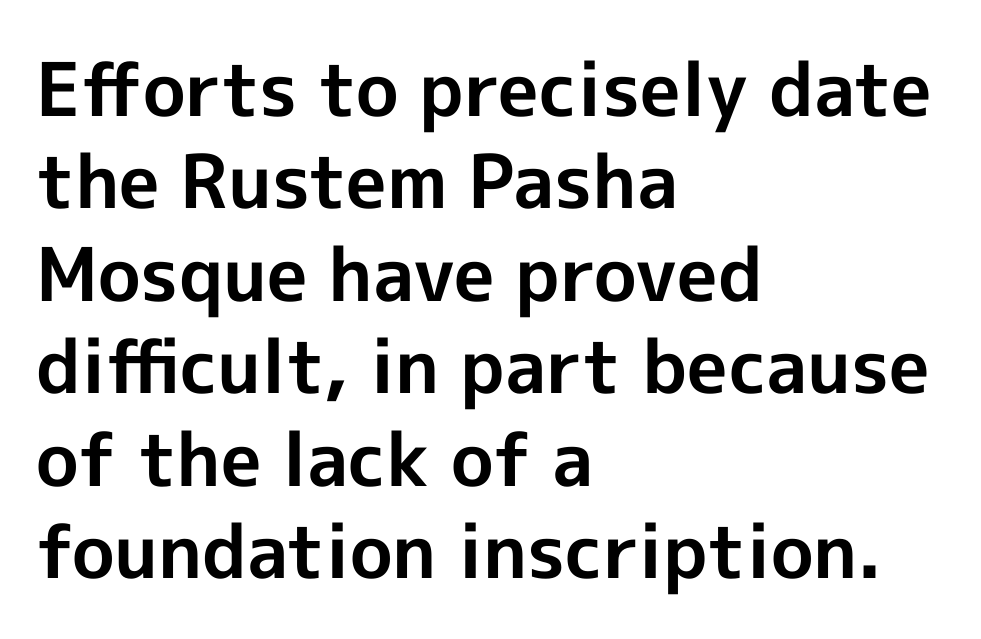
{"serif": "no", "italic": "no", "bold": "yes", "weight": "bold", "width": "normal", "x_height": "medium", "monospaced": "no", "underline": "no", "align": "left", "line_spacing": "normal", "line_spacing_ratio": 1.25, "letter_spacing": "normal", "letter_spacing_em": 0.0, "glyph_px": 74}
